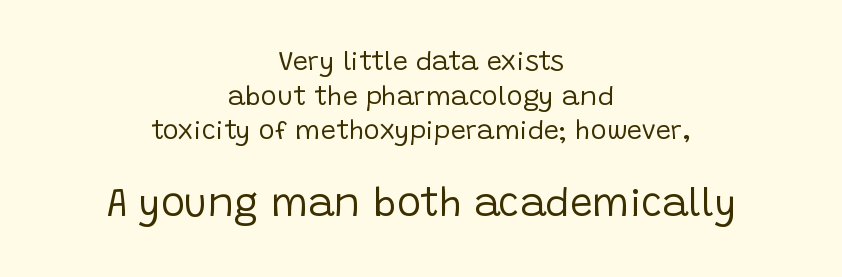
Heft: none added — not bold. This is sans-serif lettering, the kind often seen on screens and signage. One-word summary of the alignment: center. Is the letter spacing exaggerated? No — it looks like the ordinary default. Any mark beneath the type? The region is blank.
